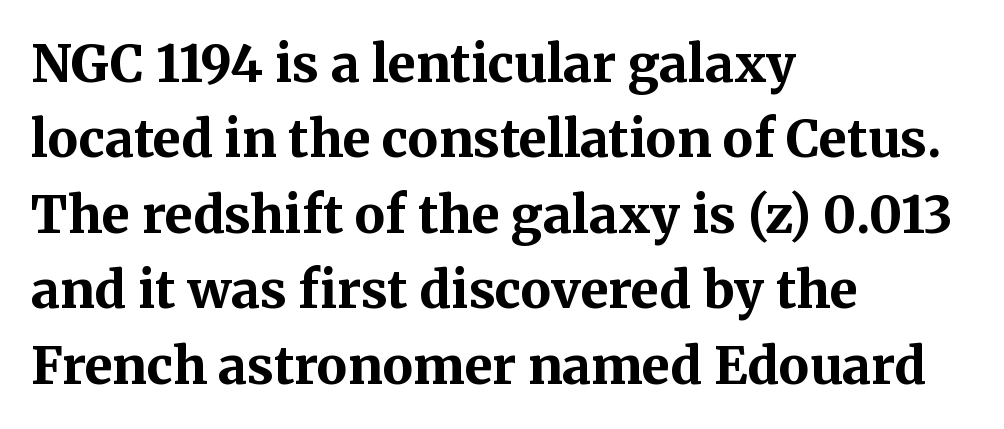
The image shows 51 px bold serif type, upright; set left-aligned, normal line spacing (1.48x), normal letter spacing, not underlined; medium stroke contrast and a medium x-height.
